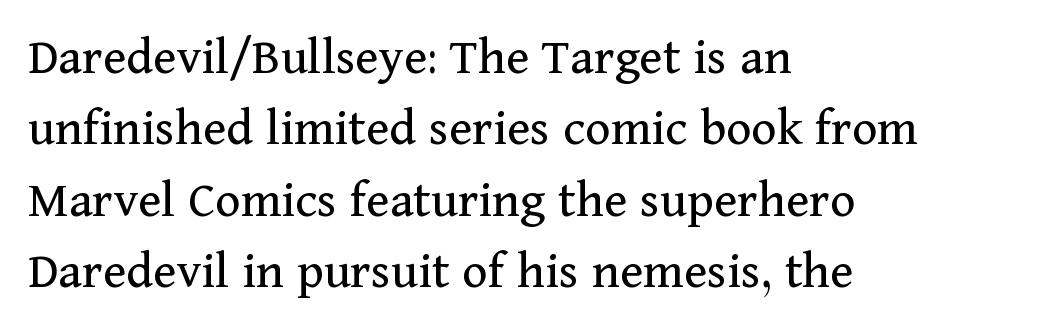
Q: Is the text bold? A: No.
Q: Is the text italic (slanted)? A: No, it is upright.
Q: Is the typeface a serif or a sans-serif typeface? A: Serif.
Q: Is the text underlined? A: No.
Q: How is the paragraph aligned? A: Left-aligned.
Q: Is the spacing between letters normal or unusually wide? A: Normal.
Q: Is the spacing between lines tight, normal or loose? A: Normal.
Q: Width (condensed, normal, or wide)? A: Normal.
Q: Stroke contrast? A: Medium.
Q: x-height? A: Medium.
Q: Monospaced? A: No.
